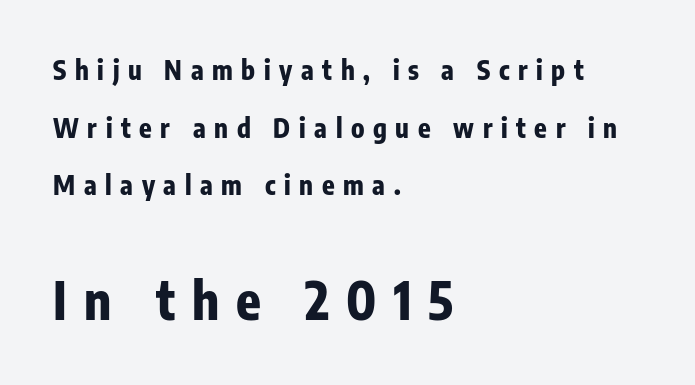
{"serif": "no", "italic": "no", "bold": "yes", "weight": "bold", "width": "condensed", "stroke_contrast": "low", "x_height": "medium", "monospaced": "no", "underline": "no", "align": "left", "line_spacing": "loose", "line_spacing_ratio": 2.22, "letter_spacing": "wide", "letter_spacing_em": 0.33, "larger_block": "second", "size_ratio": 1.96, "glyph_px": 51}
